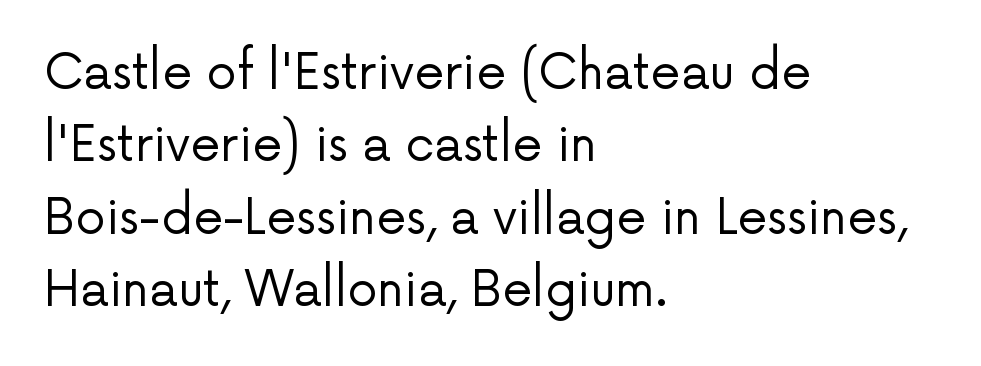
Q: Is the text bold? A: No.
Q: Is the text italic (slanted)? A: No, it is upright.
Q: Is the typeface a serif or a sans-serif typeface? A: Sans-serif.
Q: Is the text underlined? A: No.
Q: How is the paragraph aligned? A: Left-aligned.
Q: Is the spacing between letters normal or unusually wide? A: Normal.
Q: Is the spacing between lines tight, normal or loose? A: Normal.
Q: Width (condensed, normal, or wide)? A: Normal.
Q: Stroke contrast? A: Low.
Q: x-height? A: Medium.
Q: Monospaced? A: No.
